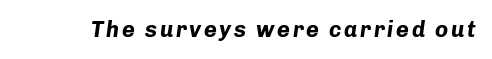
The image shows 22 px bold type, italic (leaning right); set not underlined.
